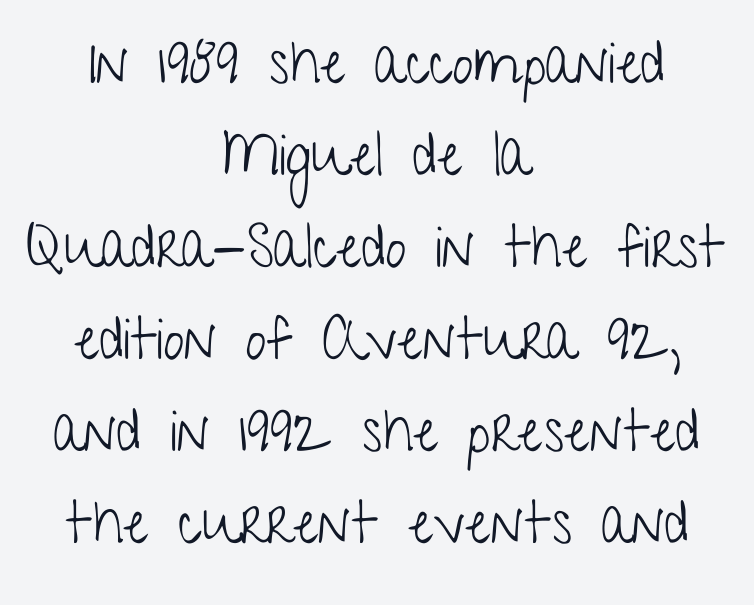
Q: Is the text bold? A: No.
Q: Is the text italic (slanted)? A: No, it is upright.
Q: Is the typeface a serif or a sans-serif typeface? A: Sans-serif.
Q: Is the text underlined? A: No.
Q: How is the paragraph aligned? A: Centered.
Q: Is the spacing between letters normal or unusually wide? A: Normal.
Q: Is the spacing between lines tight, normal or loose? A: Normal.
Q: Width (condensed, normal, or wide)? A: Condensed.
Q: Stroke contrast? A: Low.
Q: x-height? A: Medium.
Q: Monospaced? A: No.
